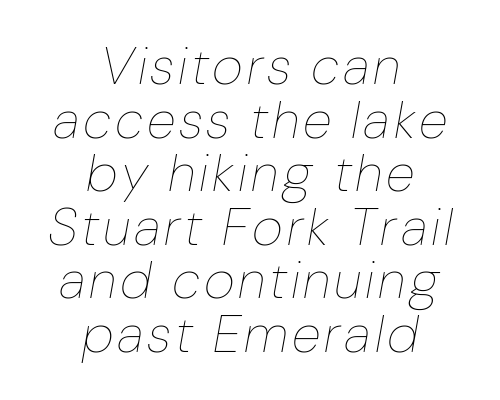
Rows of type sit shoulder to shoulder in the vertical direction. The face used here is proportionally spaced, like ordinary book or web type. The string is rendered with underlining switched off. Neither beginnings nor endings align; midpoints do. Weight: in the light-to-regular range. An italicized treatment has been applied to the whole sample.
